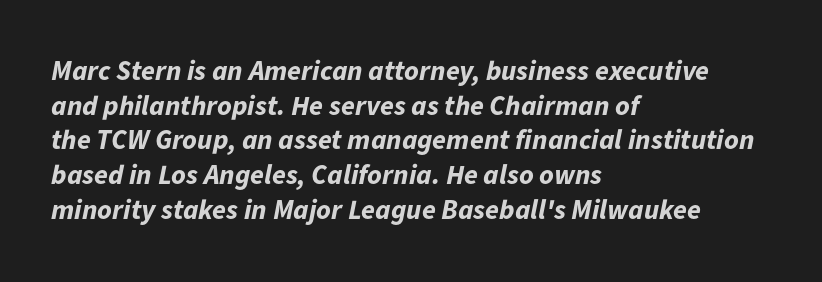
Italic? Definitely — the glyphs are oblique. These lines are set flush left with a ragged right edge. Character widths vary here, with narrow letters taking less room than wide ones. Strokes here are thick enough to call this a true bold. Only glyphs here, with clear space below each row. Nothing unusual about the tracking: characters are spaced as the font intends.
